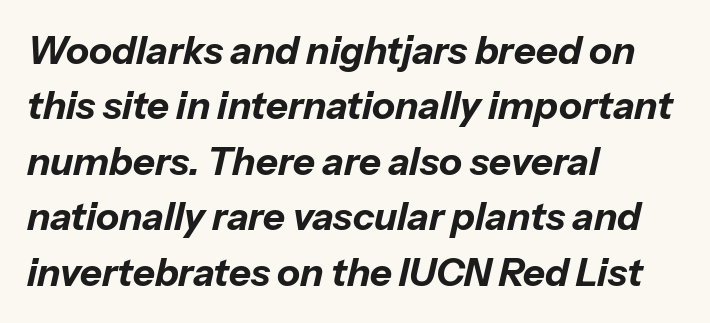
Q: Is the text bold? A: Yes.
Q: Is the text italic (slanted)? A: Yes, it leans right by about 13 degrees.
Q: Is the text underlined? A: No.
Q: How is the paragraph aligned? A: Left-aligned.
Q: Is the spacing between letters normal or unusually wide? A: Normal.
Q: Is the spacing between lines tight, normal or loose? A: Normal.
Q: Width (condensed, normal, or wide)? A: Normal.
Q: Stroke contrast? A: Low.
Q: x-height? A: Medium.
Q: Monospaced? A: No.
